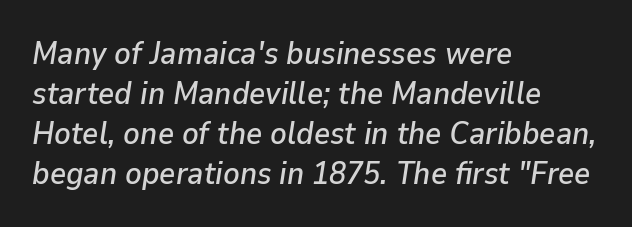
Q: Is the text italic (slanted)? A: Yes, it leans right by about 9 degrees.
Q: Is the text underlined? A: No.
Q: How is the paragraph aligned? A: Left-aligned.
Q: Is the spacing between letters normal or unusually wide? A: Normal.
Q: Is the spacing between lines tight, normal or loose? A: Normal.
Q: Width (condensed, normal, or wide)? A: Normal.
Q: Stroke contrast? A: Low.
Q: x-height? A: Medium.
Q: Monospaced? A: No.
